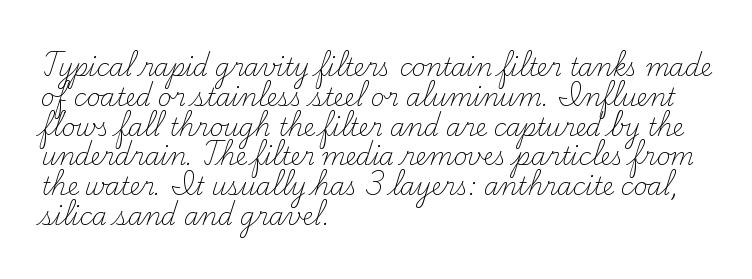
Q: Is the text bold? A: No.
Q: Is the text italic (slanted)? A: Yes.
Q: Is the text underlined? A: No.
Q: How is the paragraph aligned? A: Left-aligned.
Q: Is the spacing between letters normal or unusually wide? A: Normal.
